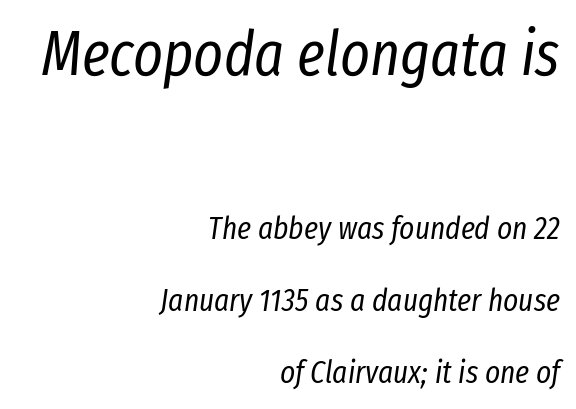
The image shows 63 px regular-weight, condensed type, italic (leaning right); set right-aligned, loose line spacing (2.26x), normal letter spacing, not underlined; the first (top) block is 1.97x larger; low stroke contrast and a medium x-height.
